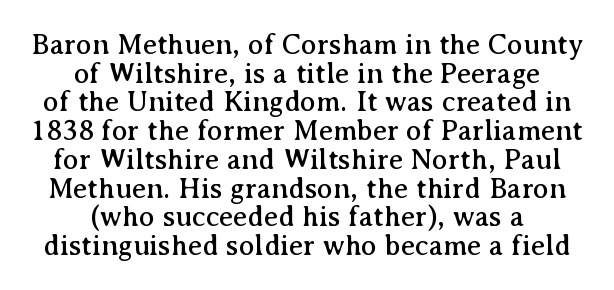
Q: Is the text italic (slanted)? A: No, it is upright.
Q: Is the typeface a serif or a sans-serif typeface? A: Serif.
Q: Is the text underlined? A: No.
Q: How is the paragraph aligned? A: Centered.
Q: Is the spacing between letters normal or unusually wide? A: Normal.
Q: Is the spacing between lines tight, normal or loose? A: Tight.
Q: Width (condensed, normal, or wide)? A: Normal.
Q: Stroke contrast? A: Medium.
Q: x-height? A: Medium.
Q: Monospaced? A: No.
